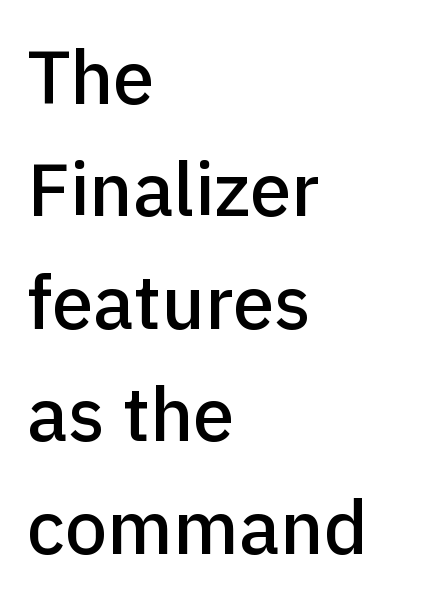
Spacing between characters is what you'd get straight out of the box. Descenders are the only things crossing below the line. The paragraph shown leans on its left margin. Characters remain perfectly vertical along every line. Line spacing here is normal.
